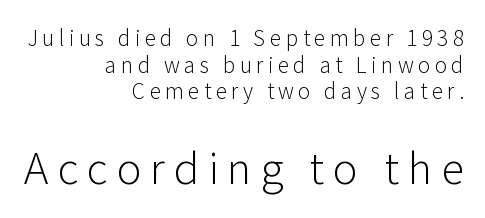
Vertically, the passage feels balanced, rows spaced as you'd expect. Is the lower block the larger one? Yes — the lower block carries the bigger type. Does extra space separate the letters? Yes, quite a lot of it. Ascenders rise straight up at ninety degrees. Proportional: the letters do not fall into vertical columns.
